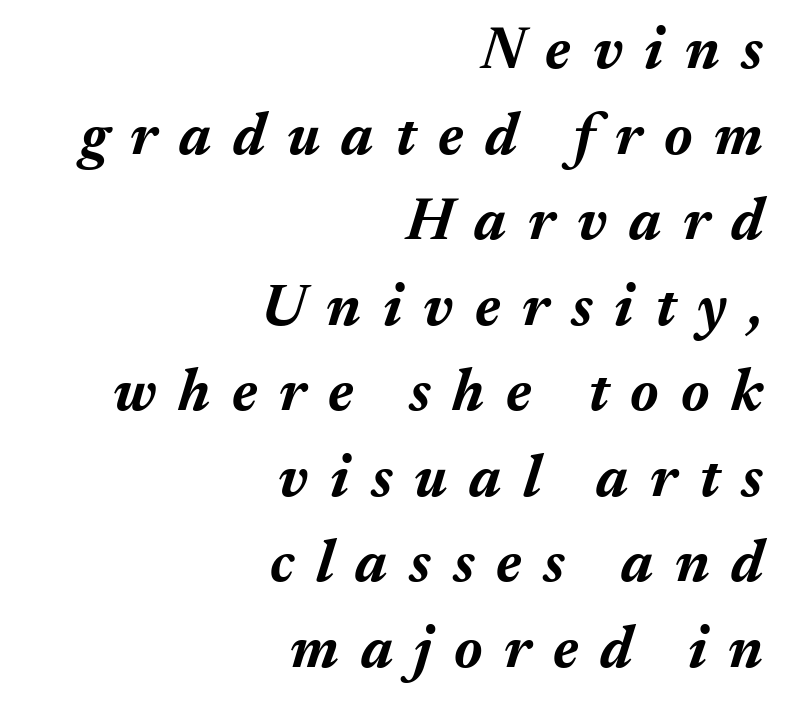
The image shows 59 px bold type, italic (leaning right); set right-aligned, normal line spacing (1.45x), unusually wide letter spacing (+0.37 em), not underlined; medium stroke contrast and a medium x-height.
